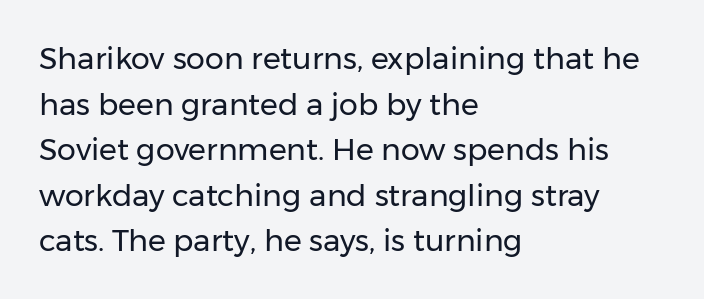
The image shows 30 px regular-weight sans-serif type, upright; set left-aligned, normal line spacing (1.52x), normal letter spacing, not underlined; low stroke contrast and a medium x-height.
